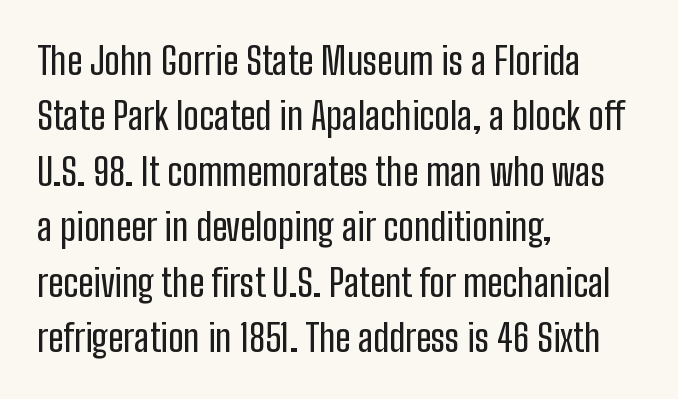
Q: Is the text italic (slanted)? A: No, it is upright.
Q: Is the typeface a serif or a sans-serif typeface? A: Sans-serif.
Q: Is the text underlined? A: No.
Q: How is the paragraph aligned? A: Left-aligned.
Q: Is the spacing between letters normal or unusually wide? A: Normal.
Q: Is the spacing between lines tight, normal or loose? A: Normal.
Q: Width (condensed, normal, or wide)? A: Condensed.
Q: Stroke contrast? A: Low.
Q: x-height? A: Medium.
Q: Monospaced? A: No.
